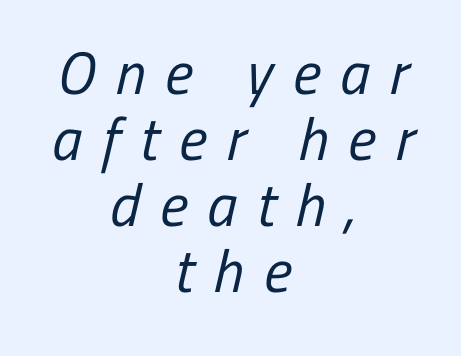
{"serif": "no", "bold": "no", "weight": "regular", "width": "condensed", "stroke_contrast": "low", "x_height": "medium", "monospaced": "no", "underline": "no", "align": "center", "line_spacing": "tight", "line_spacing_ratio": 1.1, "letter_spacing": "wide", "letter_spacing_em": 0.33, "glyph_px": 60}
